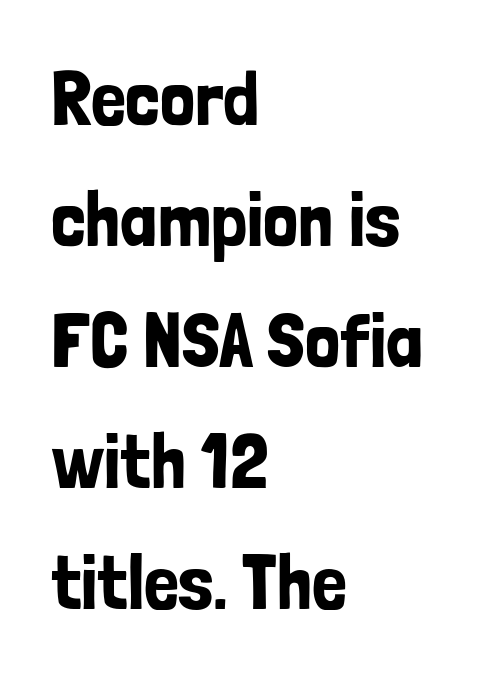
{"serif": "no", "italic": "no", "width": "condensed", "stroke_contrast": "low", "x_height": "medium", "monospaced": "no", "underline": "no", "align": "left", "line_spacing": "normal", "line_spacing_ratio": 1.55, "letter_spacing": "normal", "letter_spacing_em": 0.0, "glyph_px": 78}
